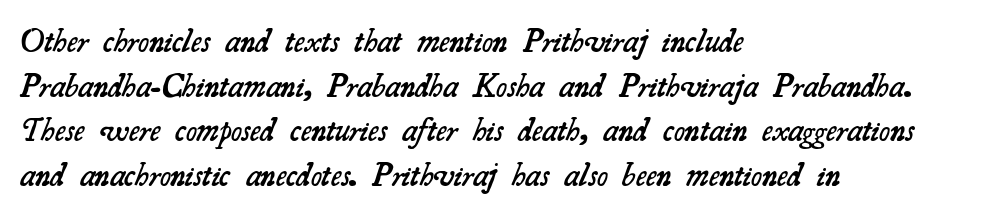
{"serif": "yes", "bold": "semi", "weight": "semibold", "width": "normal", "stroke_contrast": "medium", "x_height": "small", "monospaced": "no", "underline": "no", "align": "left", "line_spacing": "normal", "line_spacing_ratio": 1.35, "letter_spacing": "normal", "letter_spacing_em": 0.0, "glyph_px": 33}
